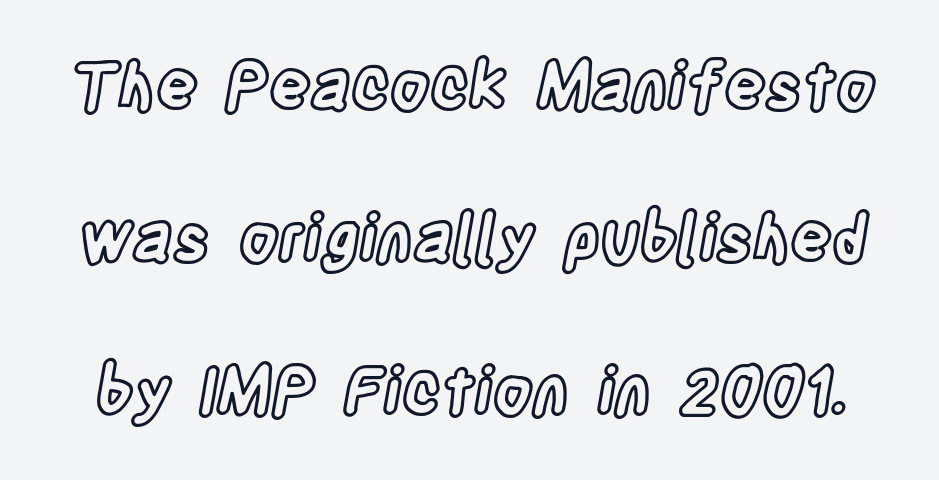
How would I describe the line gaps? Wide and relaxed. Is this a fixed-width face? No — the glyphs have proportional, varying widths. The type is set solid horizontally, with unmodified tracking. The baseline area is clear.
